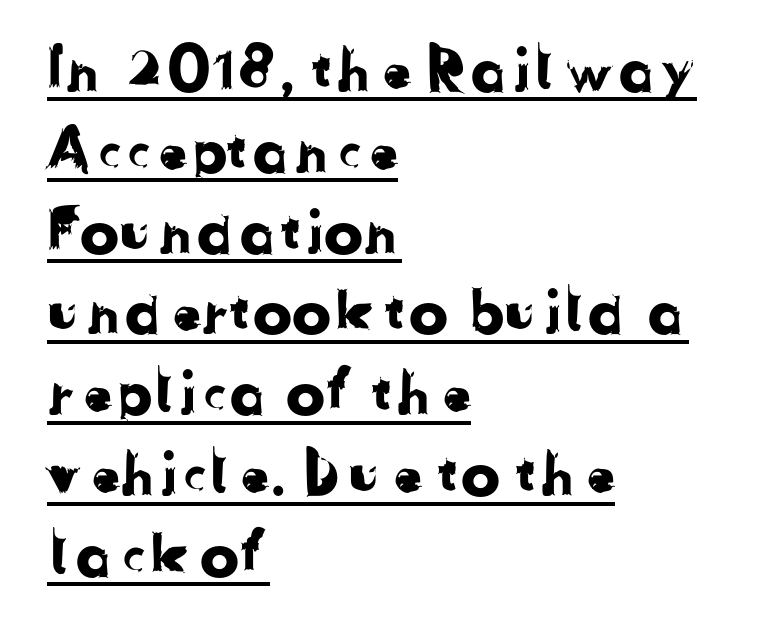
Spacing verdict: proportional, widths tailored to each character. Students, note that the glyphs here touch the page at normal intervals. The vertical gap from one line to the next is medium. These lines stack with their left ends in a neat column. Nothing sits at the stroke ends, so this counts as sans-serif.
